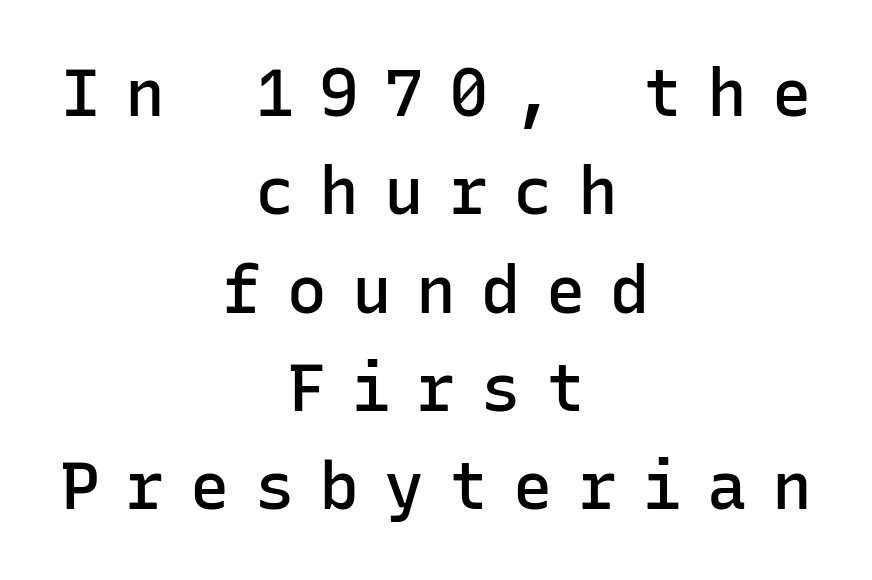
A typesetter would call this heavily tracked-out type. Short and long lines alike share a common midpoint. Notice the strokes are somewhat thickened but not fully heavy: this is a semibold. Quick note: not italic, upright.
